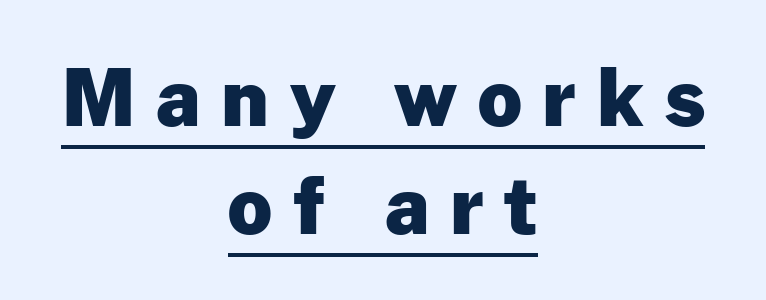
The image shows 77 px heavy sans-serif type, upright; set centered, normal line spacing (1.4x), unusually wide letter spacing (+0.27 em), underlined; low stroke contrast and a medium x-height.
